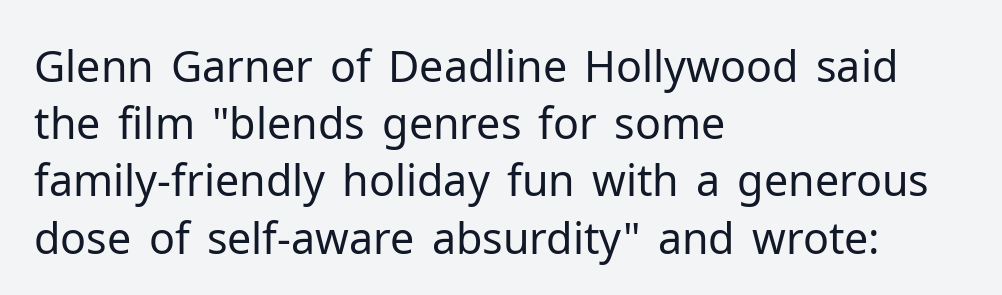
The image shows 43 px regular-weight sans-serif type, upright; set left-aligned, normal line spacing (1.33x), normal letter spacing, not underlined; low stroke contrast and a medium x-height.
